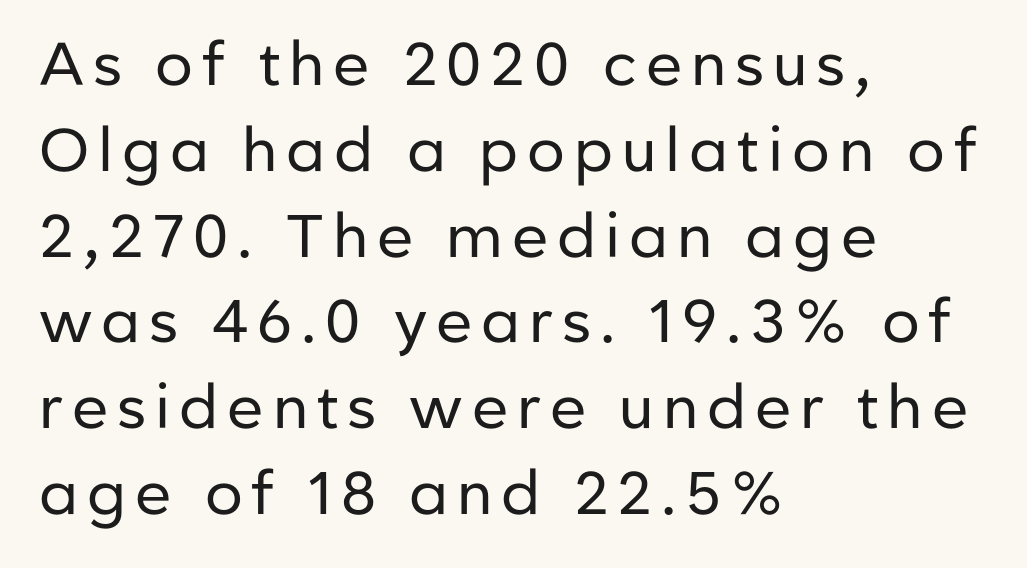
Q: Is the text bold? A: No.
Q: Is the text italic (slanted)? A: No, it is upright.
Q: Is the typeface a serif or a sans-serif typeface? A: Sans-serif.
Q: Is the text underlined? A: No.
Q: How is the paragraph aligned? A: Left-aligned.
Q: Is the spacing between lines tight, normal or loose? A: Normal.
Q: Width (condensed, normal, or wide)? A: Normal.
Q: Stroke contrast? A: Low.
Q: x-height? A: Medium.
Q: Monospaced? A: No.
